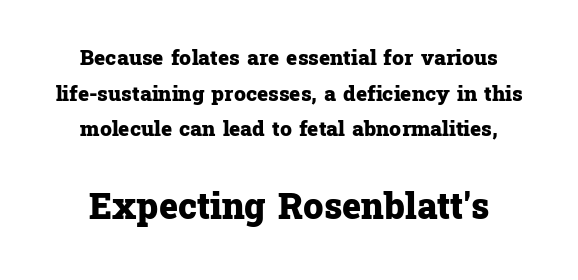
The image shows 36 px heavy serif type, upright; set centered, normal line spacing (1.7x), normal letter spacing, not underlined; the second (bottom) block is 1.71x larger; low stroke contrast and a medium x-height.
